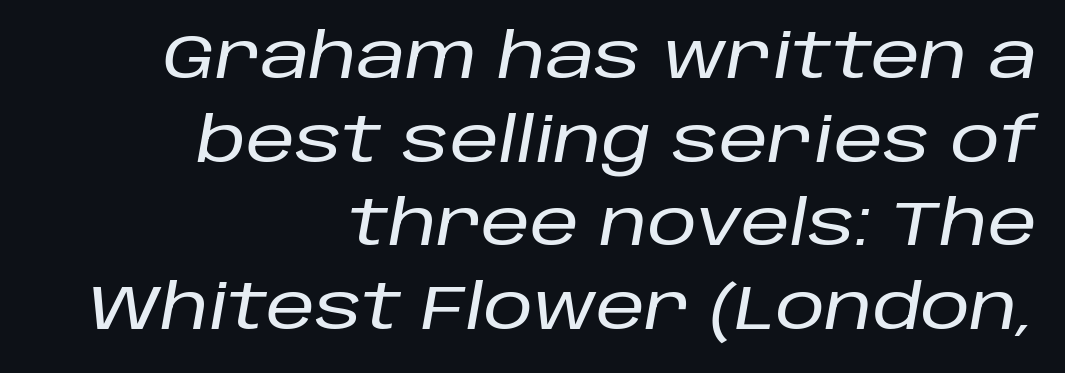
The image shows 62 px text type, italic (leaning right); set right-aligned, normal line spacing (1.35x), normal letter spacing, not underlined; low stroke contrast and a large x-height.
